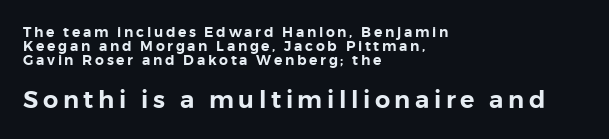
The image shows 24 px text type, upright; set left-aligned, tight line spacing (0.99x), not underlined; the second (bottom) block is 1.71x larger.
